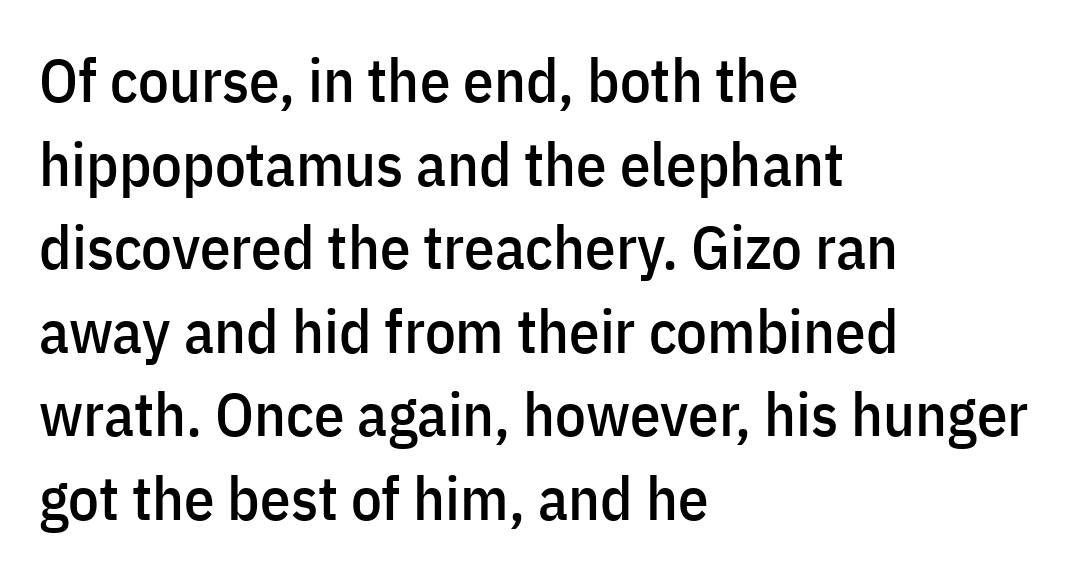
Q: Is the text italic (slanted)? A: No, it is upright.
Q: Is the typeface a serif or a sans-serif typeface? A: Sans-serif.
Q: Is the text underlined? A: No.
Q: How is the paragraph aligned? A: Left-aligned.
Q: Is the spacing between letters normal or unusually wide? A: Normal.
Q: Is the spacing between lines tight, normal or loose? A: Normal.
Q: Width (condensed, normal, or wide)? A: Condensed.
Q: Stroke contrast? A: Low.
Q: x-height? A: Medium.
Q: Monospaced? A: No.
